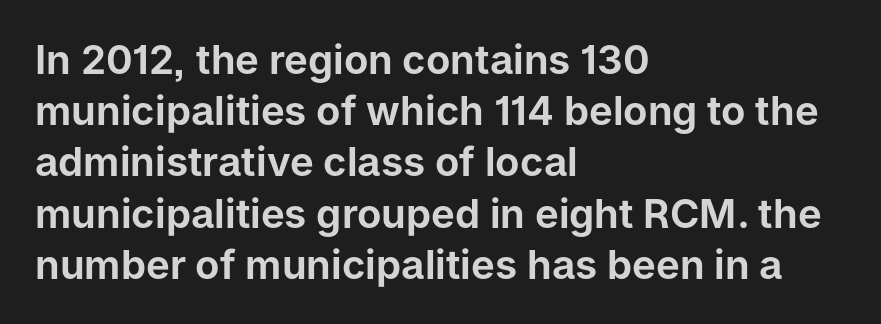
{"serif": "no", "italic": "no", "width": "normal", "stroke_contrast": "low", "x_height": "medium", "monospaced": "no", "underline": "no", "align": "left", "line_spacing": "normal", "line_spacing_ratio": 1.28, "letter_spacing": "normal", "letter_spacing_em": 0.0, "glyph_px": 40}
